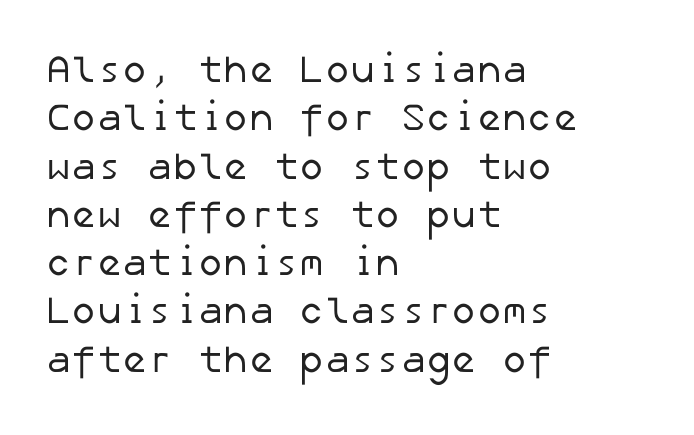
Horizontally, the lines are justified to the leading edge only. The type is set solid horizontally, with unmodified tracking. Vertical spacing — default. Grotesque or geometric, the face here clearly has no serifs. Stems here are at most as thick as an everyday book face.
